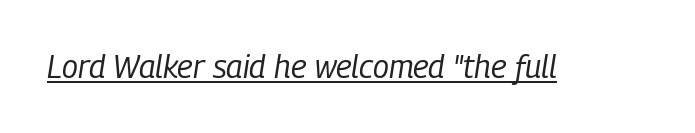
The image shows 32 px regular-weight, condensed type, italic (leaning right); set normal letter spacing, underlined; low stroke contrast and a medium x-height.
